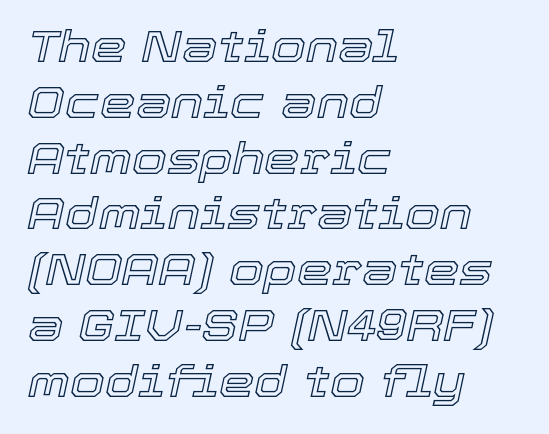
The image shows 45 px text type, italic (leaning right); set left-aligned, line spacing 1.24x, normal letter spacing, not underlined; a medium x-height.
